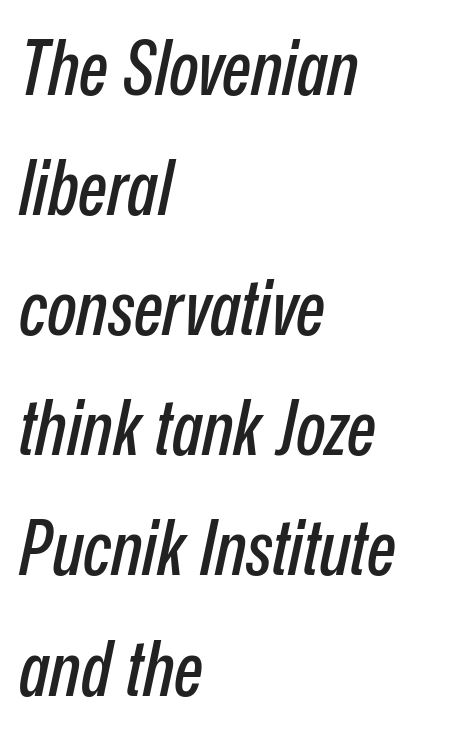
The image shows 77 px condensed type, italic (leaning right); set left-aligned, normal line spacing (1.56x), normal letter spacing, not underlined; low stroke contrast and a medium x-height.
